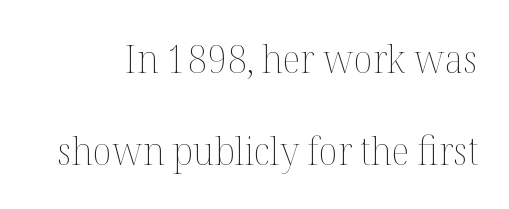
{"italic": "no", "bold": "no", "weight": "thin", "width": "normal", "stroke_contrast": "medium", "x_height": "medium", "monospaced": "no", "underline": "no", "line_spacing": "loose", "line_spacing_ratio": 2.37, "letter_spacing": "normal", "letter_spacing_em": 0.0, "glyph_px": 39}
